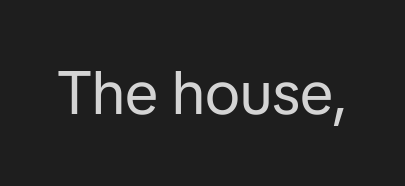
Spacing between characters is what you'd get straight out of the box. Nothing sits at the stroke ends, so this counts as sans-serif. Ascenders rise straight up at ninety degrees. The passage shown is not underscored anywhere. Summary of weight: not heavy and not bold. Proportional: the letters do not fall into vertical columns.
